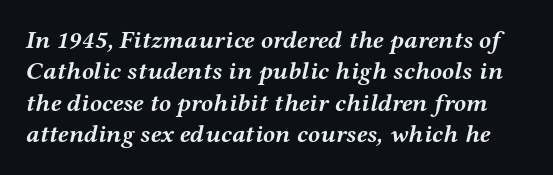
The image shows 25 px bold type, italic (leaning right); set normal line spacing (1.26x), normal letter spacing, not underlined.
